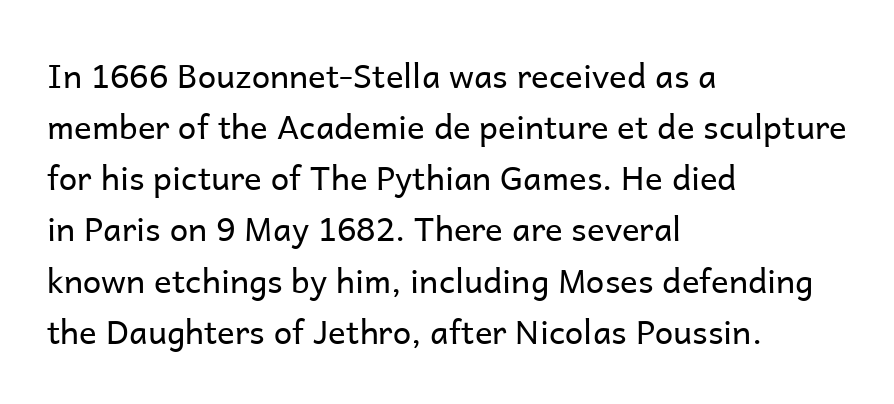
Q: Is the text bold? A: No.
Q: Is the text italic (slanted)? A: No, it is upright.
Q: Is the typeface a serif or a sans-serif typeface? A: Sans-serif.
Q: Is the text underlined? A: No.
Q: How is the paragraph aligned? A: Left-aligned.
Q: Is the spacing between letters normal or unusually wide? A: Normal.
Q: Is the spacing between lines tight, normal or loose? A: Normal.
Q: Width (condensed, normal, or wide)? A: Normal.
Q: Stroke contrast? A: Low.
Q: x-height? A: Medium.
Q: Monospaced? A: No.
